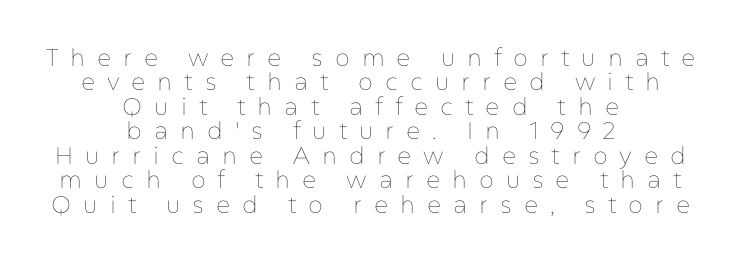
The font sits on the lighter half of the weight spectrum, regular included. Words float on clear page, feet unadorned. Posture: upright roman. Tracking value appears strongly positive — letters spread wide.
